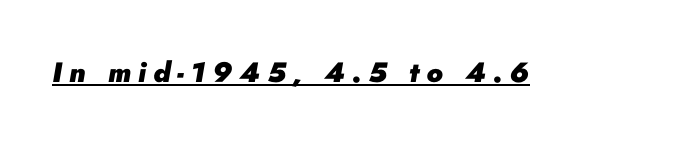
Q: Is the text bold? A: Yes.
Q: Is the text italic (slanted)? A: Yes, it leans right by about 10 degrees.
Q: Is the text underlined? A: Yes.
Q: Is the spacing between letters normal or unusually wide? A: Unusually wide.
Q: Width (condensed, normal, or wide)? A: Normal.
Q: Stroke contrast? A: Low.
Q: x-height? A: Small.
Q: Monospaced? A: No.
